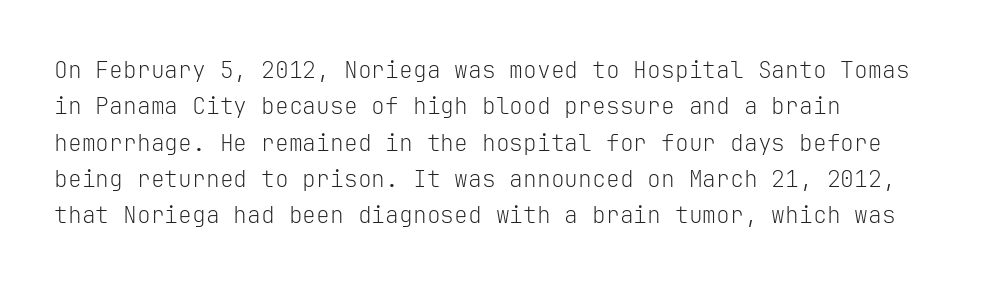
Compared with typical paragraphs, the rows here are spaced about the same. The letterforms sit at book weight or below. Ascenders rise straight up at ninety degrees. The lines are quadded left. Check the space under the baseline: it is left empty. Tracking value appears to be zero — textbook default spacing.
